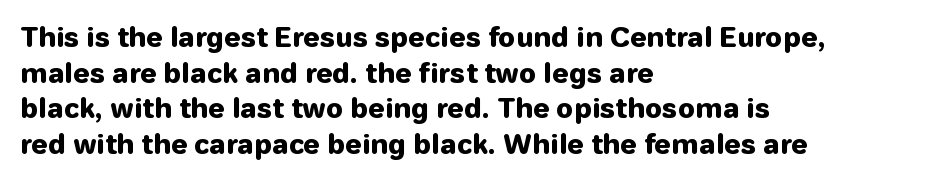
{"italic": "no", "bold": "yes", "underline": "no", "align": "left", "line_spacing": "normal", "line_spacing_ratio": 1.32, "letter_spacing": "normal", "letter_spacing_em": 0.0, "glyph_px": 27}
